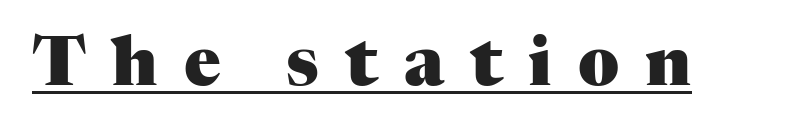
{"serif": "yes", "italic": "no", "bold": "yes", "weight": "heavy", "width": "normal", "stroke_contrast": "medium", "x_height": "medium", "monospaced": "no", "underline": "yes", "letter_spacing": "wide", "letter_spacing_em": 0.38, "glyph_px": 68}
